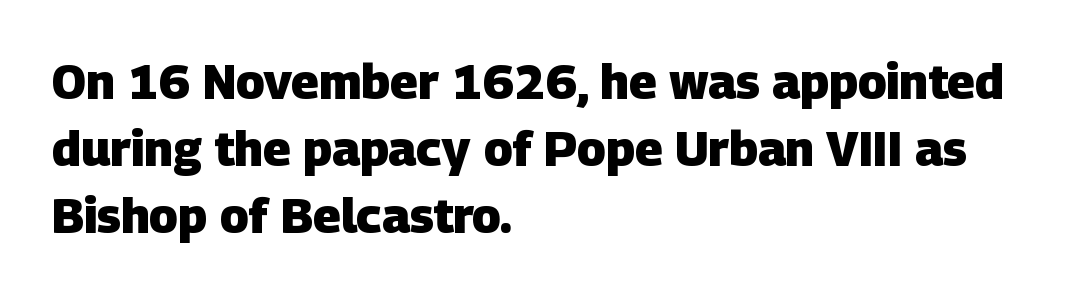
The image shows 48 px heavy sans-serif type; set left-aligned, normal line spacing (1.4x), normal letter spacing, not underlined; low stroke contrast and a large x-height.
